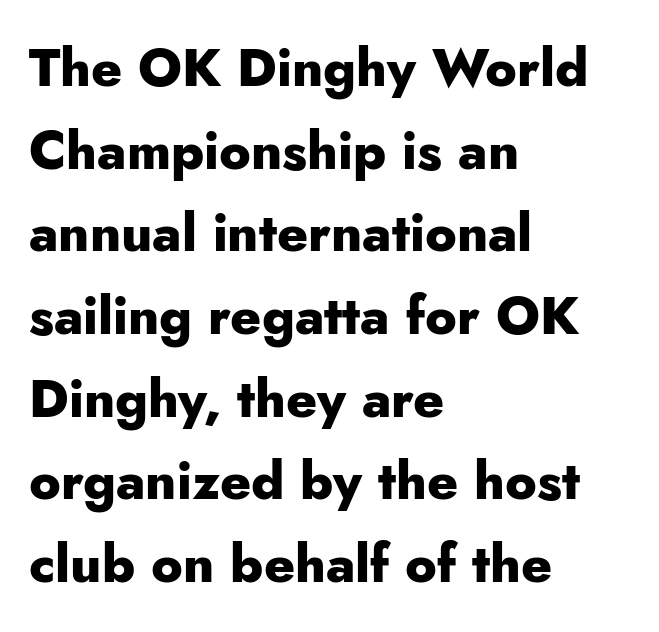
Decoration check: the copy has no underline. The leading is moderate, giving the passage an even texture. These lines were composed using upright roman letters. A typesetter would call this zero additional tracking. On the weight axis this lands at bold, roughly 700.
